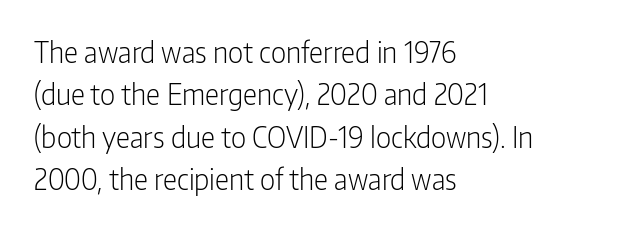
Q: Is the text bold? A: No.
Q: Is the text italic (slanted)? A: No, it is upright.
Q: Is the typeface a serif or a sans-serif typeface? A: Sans-serif.
Q: Is the text underlined? A: No.
Q: How is the paragraph aligned? A: Left-aligned.
Q: Is the spacing between letters normal or unusually wide? A: Normal.
Q: Is the spacing between lines tight, normal or loose? A: Normal.
Q: Width (condensed, normal, or wide)? A: Condensed.
Q: Stroke contrast? A: Low.
Q: x-height? A: Medium.
Q: Monospaced? A: No.
